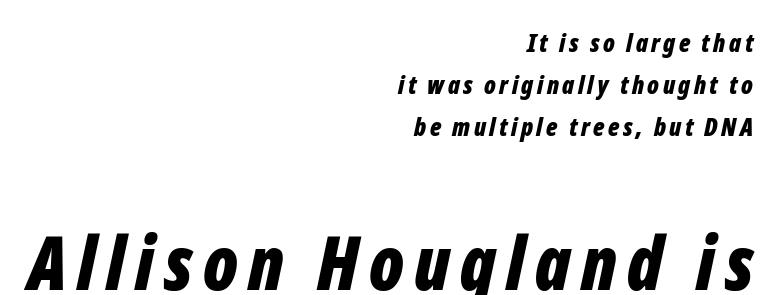
Q: Is the text bold? A: Yes.
Q: Is the text italic (slanted)? A: Yes, it leans right by about 12 degrees.
Q: Is the text underlined? A: No.
Q: How is the paragraph aligned? A: Right-aligned.
Q: Is the spacing between lines tight, normal or loose? A: Normal.
Q: Which block of text is set in a larger size, the first (top) or the second (bottom)? A: The second (bottom) one.
Q: Width (condensed, normal, or wide)? A: Condensed.
Q: Stroke contrast? A: Low.
Q: x-height? A: Medium.
Q: Monospaced? A: No.
